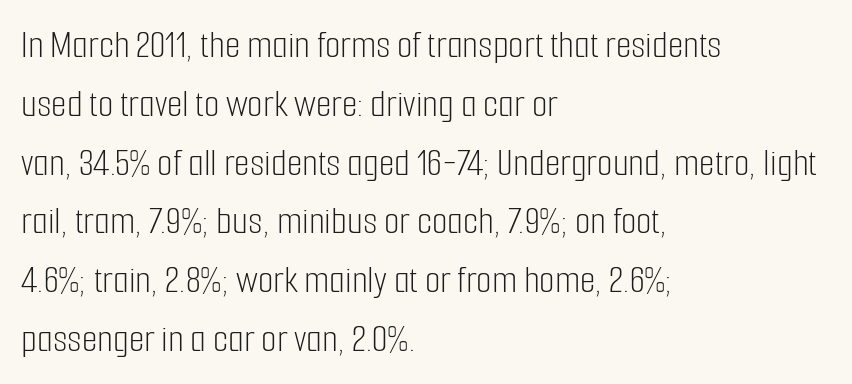
Q: Is the text bold? A: No.
Q: Is the text italic (slanted)? A: No, it is upright.
Q: Is the typeface a serif or a sans-serif typeface? A: Sans-serif.
Q: Is the text underlined? A: No.
Q: How is the paragraph aligned? A: Left-aligned.
Q: Is the spacing between letters normal or unusually wide? A: Normal.
Q: Is the spacing between lines tight, normal or loose? A: Normal.
Q: Width (condensed, normal, or wide)? A: Condensed.
Q: Stroke contrast? A: Low.
Q: x-height? A: Medium.
Q: Monospaced? A: No.
